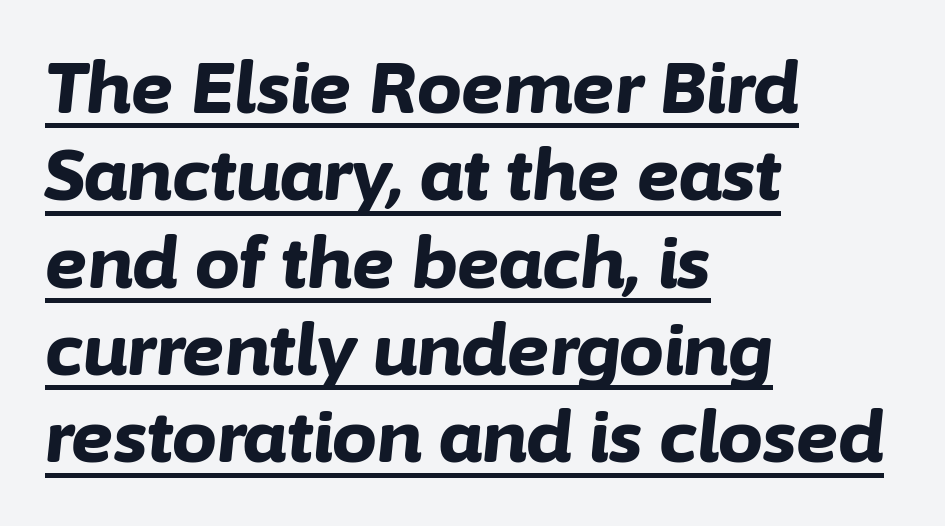
The image shows 71 px bold type, italic (leaning right); set left-aligned, line spacing 1.23x, normal letter spacing, underlined; low stroke contrast and a medium x-height.
